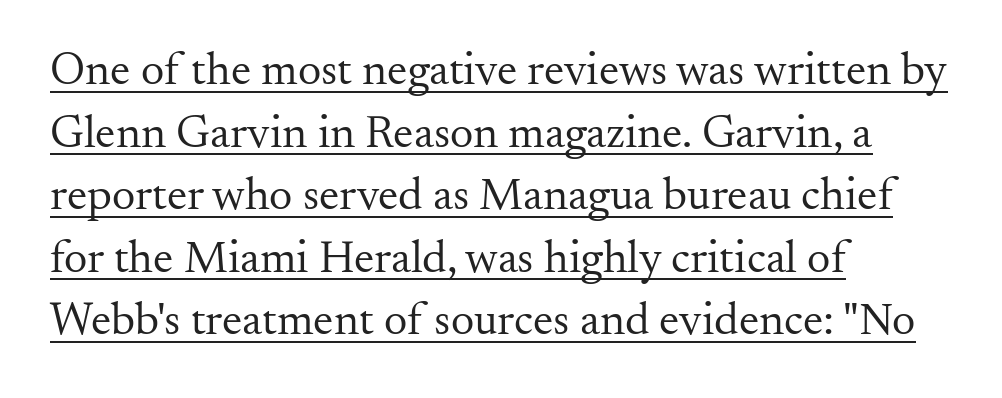
Examine the stroke ends and you'll spot serifs. Looks like regular typesetting: each glyph gets only the width it needs. Characters remain perfectly vertical along every line. Bold? No — there's no thickening of the strokes.
